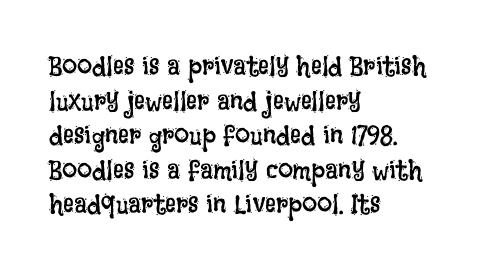
The image shows 27 px text type, upright; set left-aligned, normal line spacing (1.28x), normal letter spacing, not underlined.
